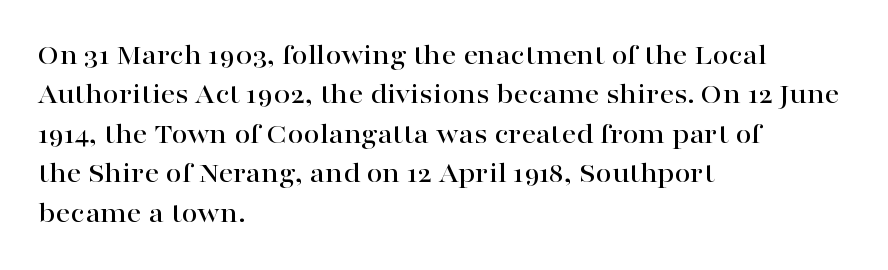
Evenly set lines give the paragraph a standard silhouette. Bare-footed words on every line. Nobody touched the tracking dial on this one. Line starts are locked; line ends wander. Is there any slant? The stems are plumb.
